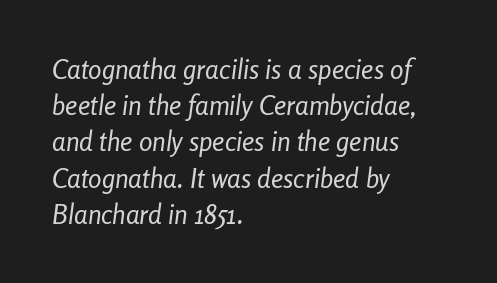
The image shows 27 px text type, italic (leaning right); set left-aligned, normal line spacing (1.34x), normal letter spacing, not underlined.
